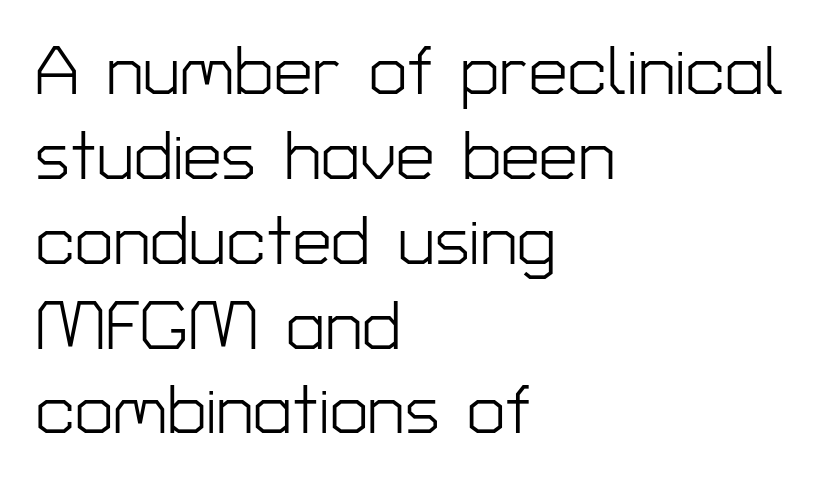
The glyphs in this specimen are sans serif. These lines are rendered in a variable-pitch font. Notice how the stems are strictly vertical — no italics here. Inter-character spacing is left at the font's built-in metrics.
